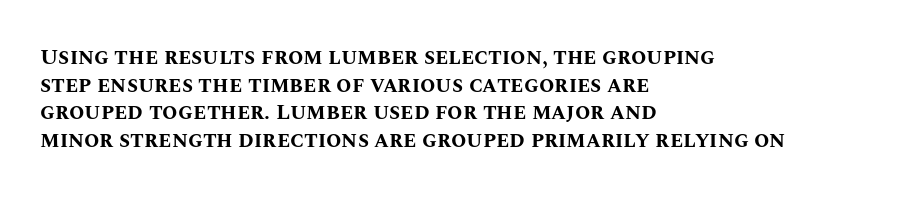
These words are printed bold, with thick strokes throughout. The string is rendered with underlining switched off. What's the leading like? Ordinary, nothing unusual. Tracking value appears to be zero — textbook default spacing. This rendering uses left alignment, leaving the right contour irregular. Every stem runs plumb, perpendicular to the baseline.
